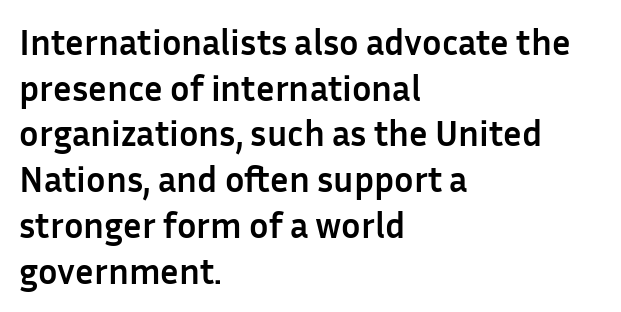
Q: Is the text bold? A: Yes.
Q: Is the text italic (slanted)? A: No, it is upright.
Q: Is the typeface a serif or a sans-serif typeface? A: Sans-serif.
Q: Is the text underlined? A: No.
Q: How is the paragraph aligned? A: Left-aligned.
Q: Is the spacing between letters normal or unusually wide? A: Normal.
Q: Is the spacing between lines tight, normal or loose? A: Normal.
Q: Width (condensed, normal, or wide)? A: Normal.
Q: Stroke contrast? A: Low.
Q: x-height? A: Medium.
Q: Monospaced? A: No.
